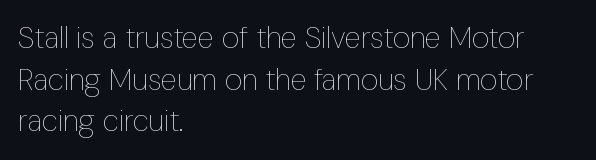
{"italic": "no", "bold": "no", "weight": "thin", "width": "condensed", "stroke_contrast": "low", "x_height": "medium", "monospaced": "no", "underline": "no", "align": "left", "line_spacing": "normal", "line_spacing_ratio": 1.39, "letter_spacing": "normal", "letter_spacing_em": 0.0, "glyph_px": 30}
